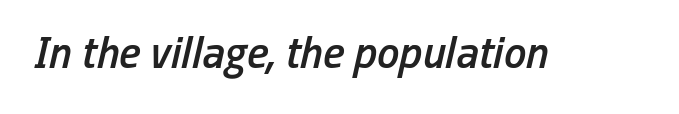
The letters advance in unequal steps, a hallmark of proportional type. Spacing between characters is what you'd get straight out of the box. The glyphs are unaccompanied by any horizontal stroke below them. These words are printed semibold, heavier than regular yet not bold. Posture: slanted.
